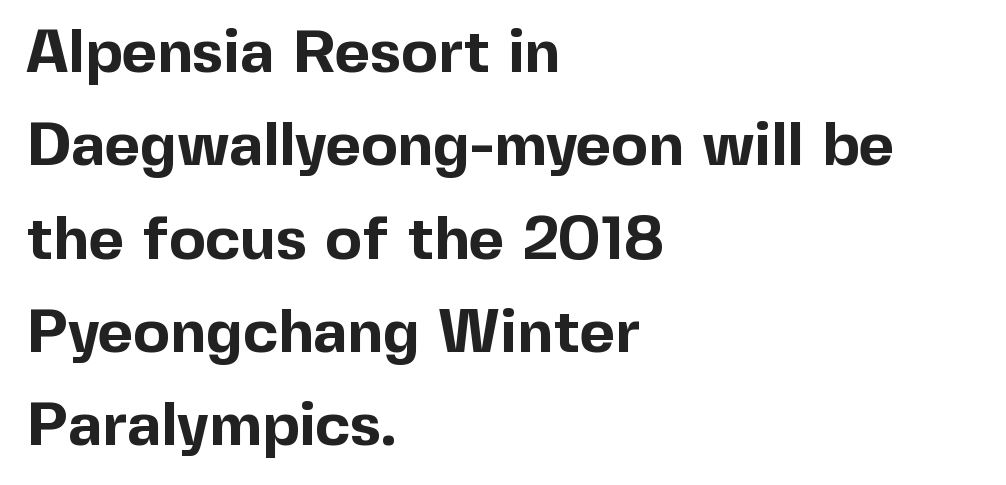
The glyphs are unaccompanied by any horizontal stroke below them. Its strokes are broad and dark, the hallmark of bold type. Do the characters align in a grid? No, the font is proportional. Horizontal bands of white between lines are of average thickness. Is the letter spacing exaggerated? No — it looks like the ordinary default. The designer went with a sans here, leaving each stem footless.
